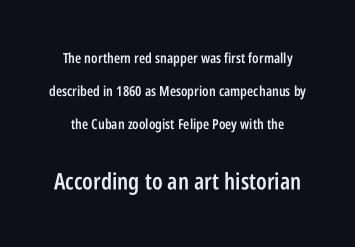
The image shows 23 px text type, upright; set loose line spacing (2.34x), normal letter spacing, not underlined; the second (bottom) block is 1.64x larger.
